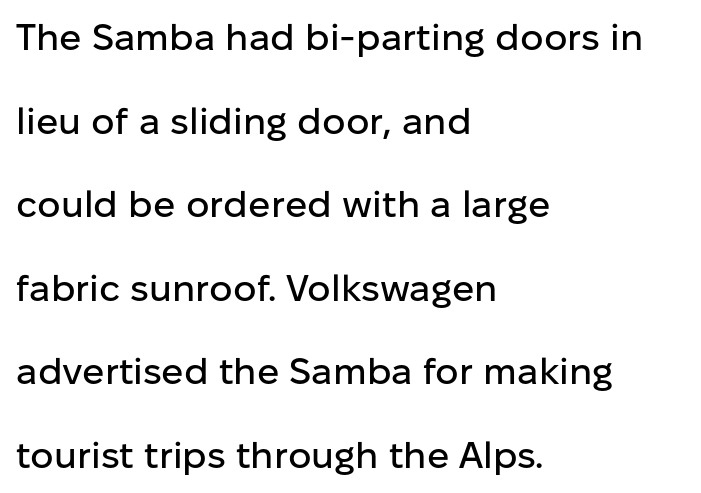
Q: Is the text italic (slanted)? A: No, it is upright.
Q: Is the typeface a serif or a sans-serif typeface? A: Sans-serif.
Q: Is the text underlined? A: No.
Q: How is the paragraph aligned? A: Left-aligned.
Q: Is the spacing between letters normal or unusually wide? A: Normal.
Q: Is the spacing between lines tight, normal or loose? A: Loose.
Q: Width (condensed, normal, or wide)? A: Normal.
Q: Stroke contrast? A: Low.
Q: x-height? A: Medium.
Q: Monospaced? A: No.
